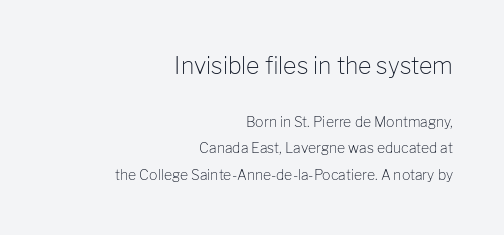
The image shows 23 px text type, upright; set right-aligned, line spacing 1.89x, normal letter spacing, not underlined; the first (top) block is 1.64x larger.
